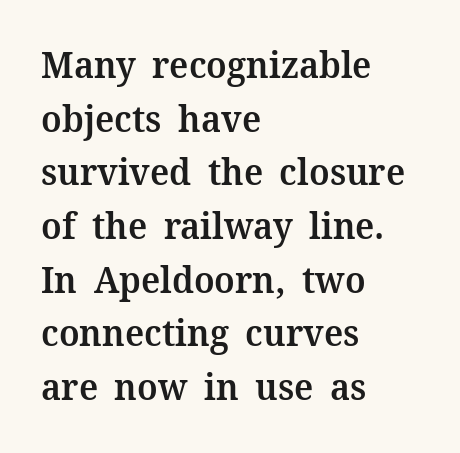
Caption: standard tracking, unaltered. The rendering uses a moderate line-height, typical for paragraphs. Only glyphs here, with clear space below each row. In CSS terms this would be text-align: left.
